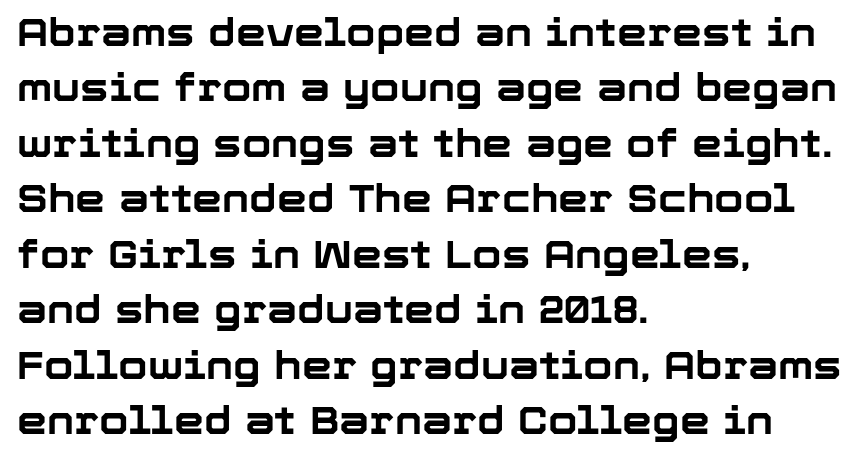
Standard letterfit; no display-style spreading of the glyphs. I'd call this a sans setting — the letters go barefoot. The lettering holds an erect, upright posture throughout. Students, observe: this is what conventionally led text looks like. These lines carry a lot of weight — the face is fully bold. Think of a printed novel: that variable character pitch is what you see here.
